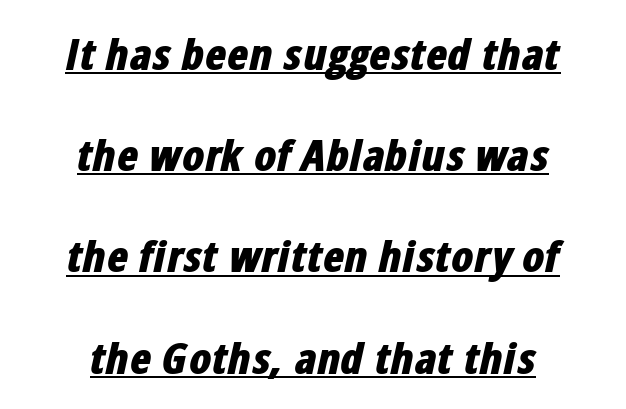
Q: Is the text bold? A: Yes.
Q: Is the text italic (slanted)? A: Yes, it leans right by about 12 degrees.
Q: Is the text underlined? A: Yes.
Q: How is the paragraph aligned? A: Centered.
Q: Is the spacing between letters normal or unusually wide? A: Normal.
Q: Is the spacing between lines tight, normal or loose? A: Loose.
Q: Width (condensed, normal, or wide)? A: Condensed.
Q: Stroke contrast? A: Low.
Q: x-height? A: Medium.
Q: Monospaced? A: No.
